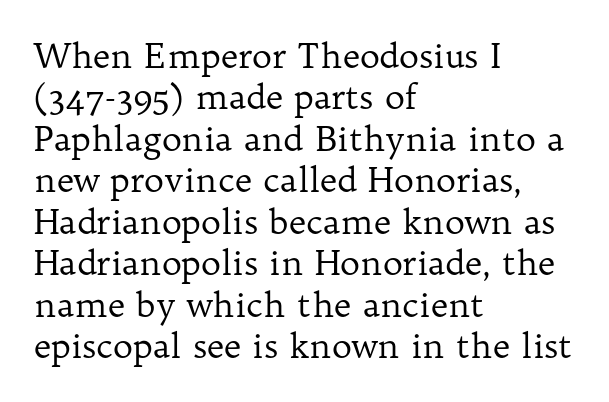
The image shows 34 px regular-weight serif type, upright; set left-aligned, line spacing 1.22x, normal letter spacing, not underlined; low stroke contrast and a medium x-height.
